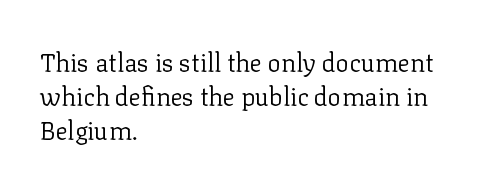
The area under the type is left untouched. A roman cut, with each character standing at attention. Observe the ordinary spacing: letters are neighbours, not strangers. Notice how the passage keeps a crisp vertical edge on the left only.
